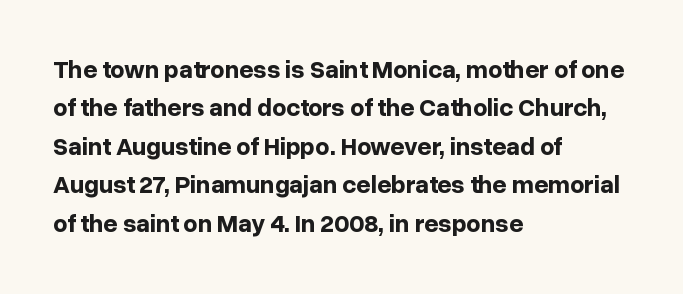
Q: Is the text bold? A: Yes.
Q: Is the text italic (slanted)? A: No, it is upright.
Q: Is the text underlined? A: No.
Q: How is the paragraph aligned? A: Left-aligned.
Q: Is the spacing between letters normal or unusually wide? A: Normal.
Q: Is the spacing between lines tight, normal or loose? A: Normal.
